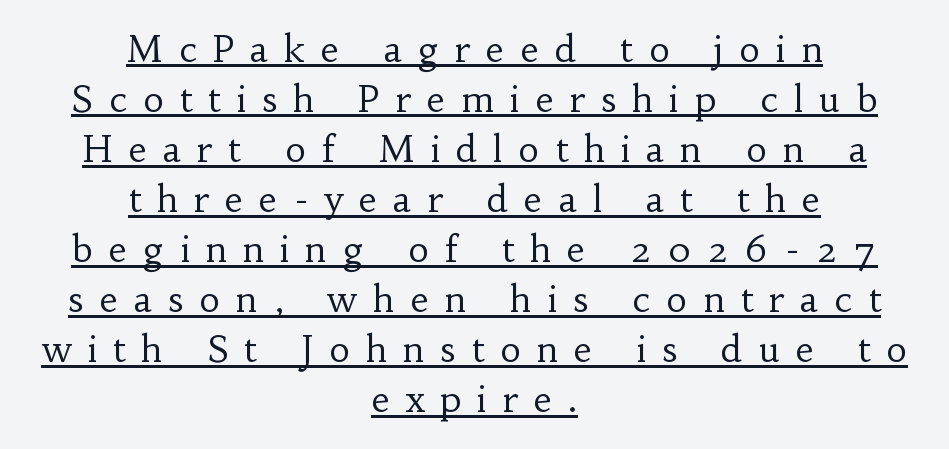
Q: Is the text bold? A: No.
Q: Is the text italic (slanted)? A: No, it is upright.
Q: Is the typeface a serif or a sans-serif typeface? A: Serif.
Q: Is the text underlined? A: Yes.
Q: How is the paragraph aligned? A: Centered.
Q: Is the spacing between letters normal or unusually wide? A: Unusually wide.
Q: Is the spacing between lines tight, normal or loose? A: Normal.
Q: Width (condensed, normal, or wide)? A: Normal.
Q: Stroke contrast? A: Low.
Q: x-height? A: Small.
Q: Monospaced? A: No.
